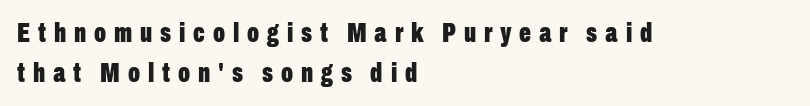
The image shows 28 px bold, condensed sans-serif type, upright; set left-aligned, normal line spacing (1.44x), unusually wide letter spacing (+0.28 em), not underlined; low stroke contrast and a medium x-height.
